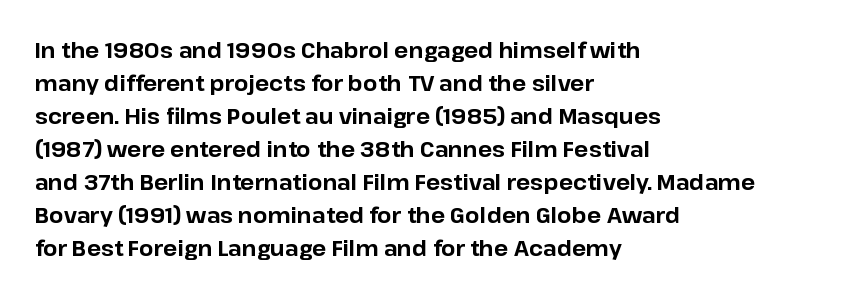
{"italic": "no", "bold": "yes", "underline": "no", "align": "left", "line_spacing": "normal", "line_spacing_ratio": 1.57, "letter_spacing": "normal", "letter_spacing_em": 0.0, "glyph_px": 21}
